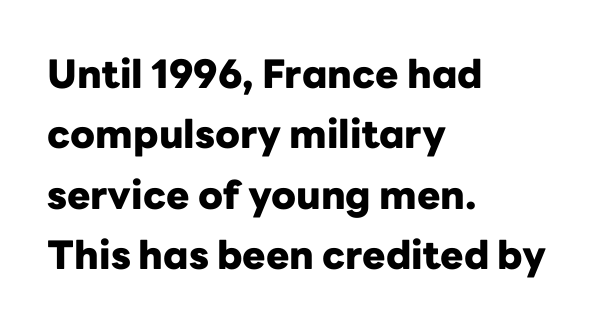
Q: Is the text bold? A: Yes.
Q: Is the text italic (slanted)? A: No, it is upright.
Q: Is the typeface a serif or a sans-serif typeface? A: Sans-serif.
Q: Is the text underlined? A: No.
Q: How is the paragraph aligned? A: Left-aligned.
Q: Is the spacing between letters normal or unusually wide? A: Normal.
Q: Is the spacing between lines tight, normal or loose? A: Normal.
Q: Width (condensed, normal, or wide)? A: Normal.
Q: Stroke contrast? A: Low.
Q: x-height? A: Medium.
Q: Monospaced? A: No.
